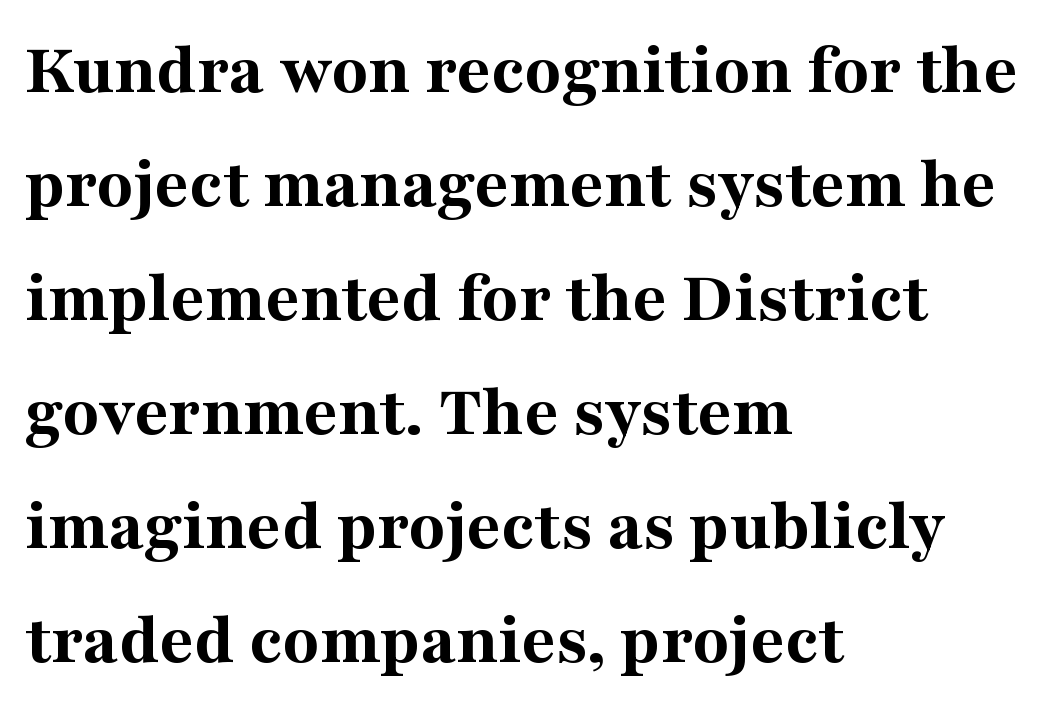
The setting favours the left margin, as ordinary paragraphs usually do. The face used here is rendered with its standard letterfit. Check under the words: just untouched page. Posture: straight, roman, zero tilt.
